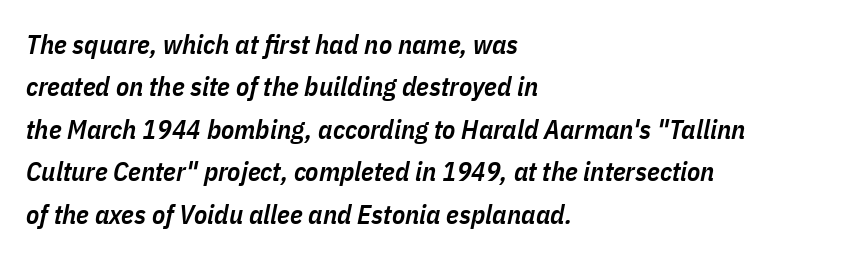
{"italic": "yes", "lean": "right", "slant_degrees": 11, "bold": "semi", "underline": "no", "align": "left", "line_spacing": "normal", "line_spacing_ratio": 1.57, "letter_spacing": "normal", "letter_spacing_em": 0.0, "glyph_px": 27}
